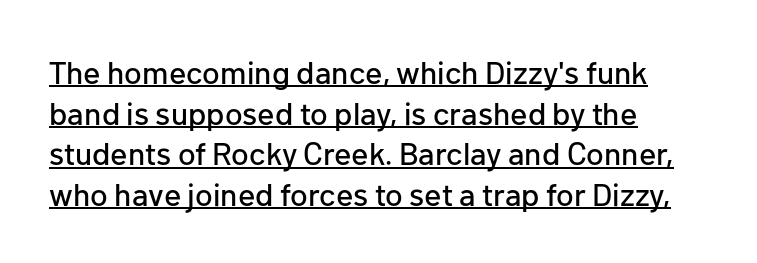
The image shows 32 px sans-serif type, upright; set left-aligned, normal line spacing (1.27x), normal letter spacing, underlined; low stroke contrast and a medium x-height.
